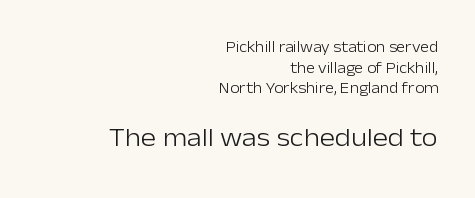
A bare baseline throughout the passage. Stroke thickness stays within the range of a standard reading face or lighter. Style check: upright. Here the second block reads like a headline and the first like body copy.
